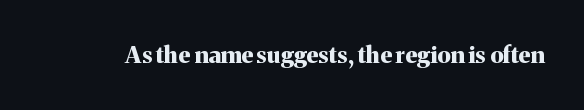
Notice how thick the strokes are: this is what a full bold looks like. In terms of letterspacing, this is plain default setting. The specimen omits any rule beneath the text block's lines. The lettering stays uniformly vertical, giving the passage a roman look.
